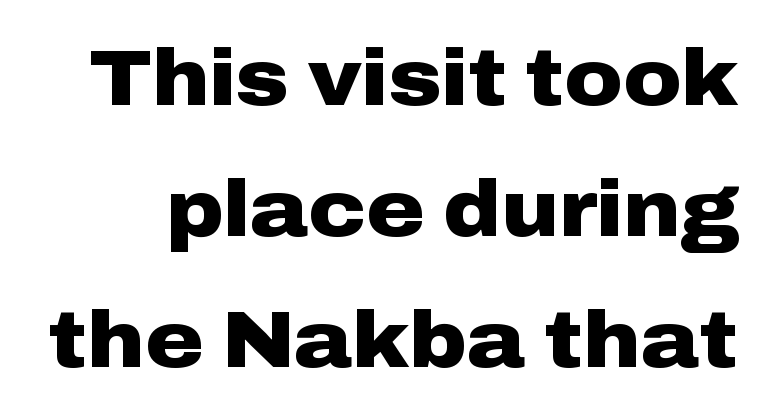
The font's upright variant was chosen for this text. The line-height multiplier appears to be the usual default. The type is set solid horizontally, with unmodified tracking. Quick note: underline off.
